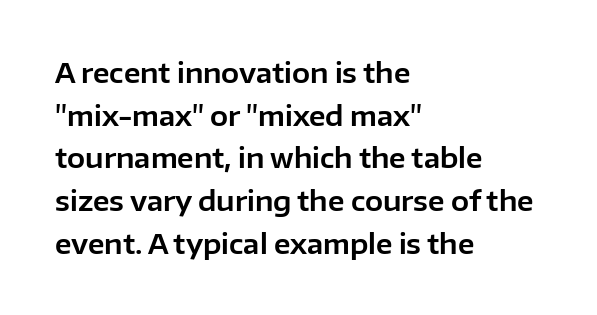
The image shows 27 px text type, upright; set left-aligned, normal line spacing (1.58x), normal letter spacing, not underlined.
